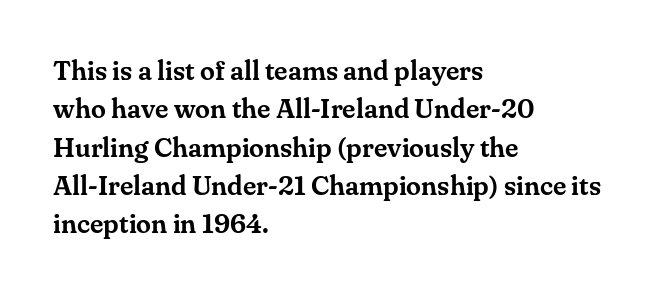
The image shows 27 px text type, upright; set left-aligned, normal line spacing (1.42x), normal letter spacing, not underlined.
